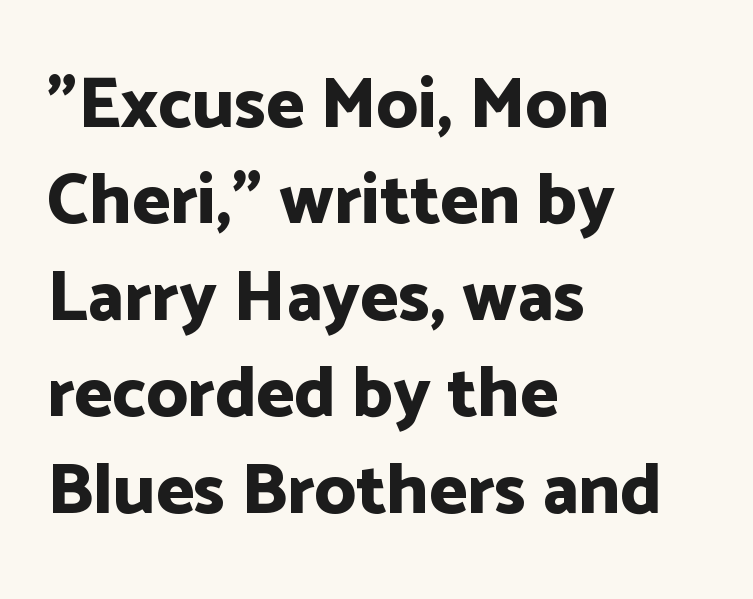
{"serif": "no", "italic": "no", "bold": "yes", "weight": "bold", "width": "normal", "stroke_contrast": "low", "x_height": "medium", "monospaced": "no", "underline": "no", "align": "left", "line_spacing": "normal", "line_spacing_ratio": 1.34, "letter_spacing": "normal", "letter_spacing_em": 0.0, "glyph_px": 72}
